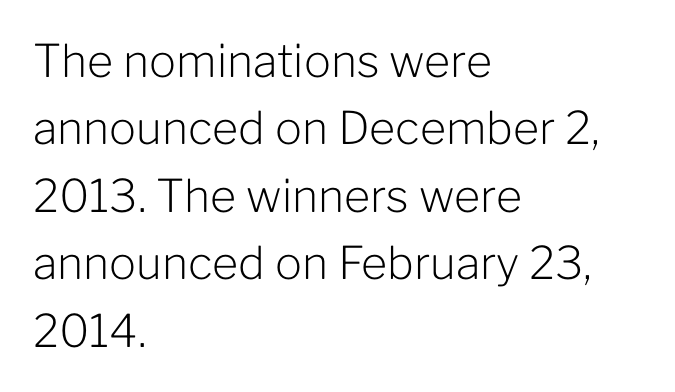
The image shows 45 px light sans-serif type, upright; set left-aligned, normal line spacing (1.5x), normal letter spacing, not underlined; low stroke contrast and a medium x-height.
